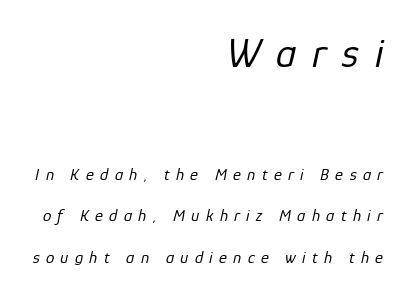
Words float on clear page, feet unadorned. Here the designer chose a conventional face with non-uniform glyph widths. Compared with a flush-left layout, this one pins lines to the opposite, right side. Which of the two is more prominent by size? The first, at the top. The tracking reads as deliberately expanded to a designer's eye. The space between consecutive lines is lavish.
